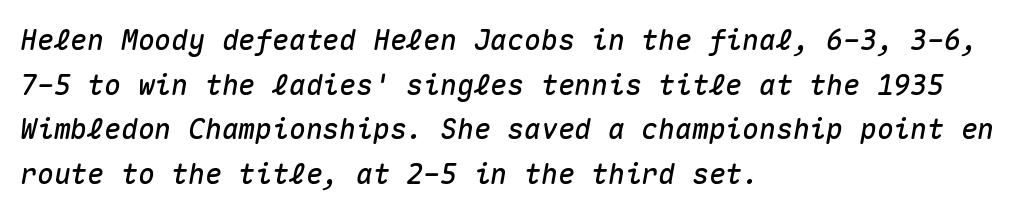
Q: Is the text italic (slanted)? A: Yes, it leans right by about 10 degrees.
Q: Is the text underlined? A: No.
Q: How is the paragraph aligned? A: Left-aligned.
Q: Is the spacing between letters normal or unusually wide? A: Normal.
Q: Is the spacing between lines tight, normal or loose? A: Normal.
Q: Width (condensed, normal, or wide)? A: Normal.
Q: Stroke contrast? A: Medium.
Q: x-height? A: Medium.
Q: Monospaced? A: Yes.
